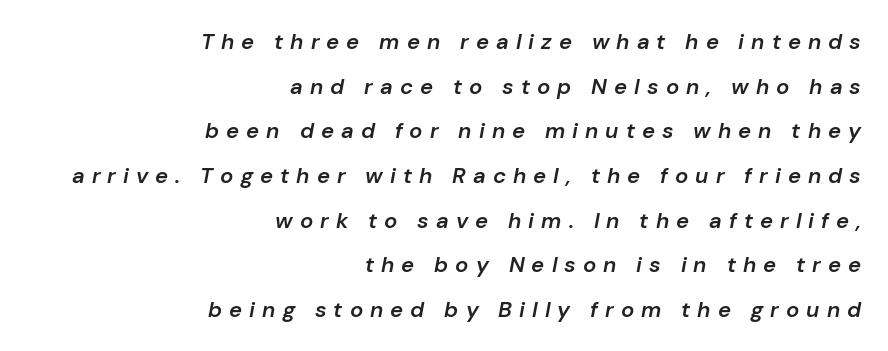
{"italic": "yes", "lean": "right", "slant_degrees": 10, "bold": "semi", "underline": "no", "align": "right", "line_spacing": "loose", "line_spacing_ratio": 2.03, "letter_spacing": "wide", "letter_spacing_em": 0.32, "glyph_px": 22}
